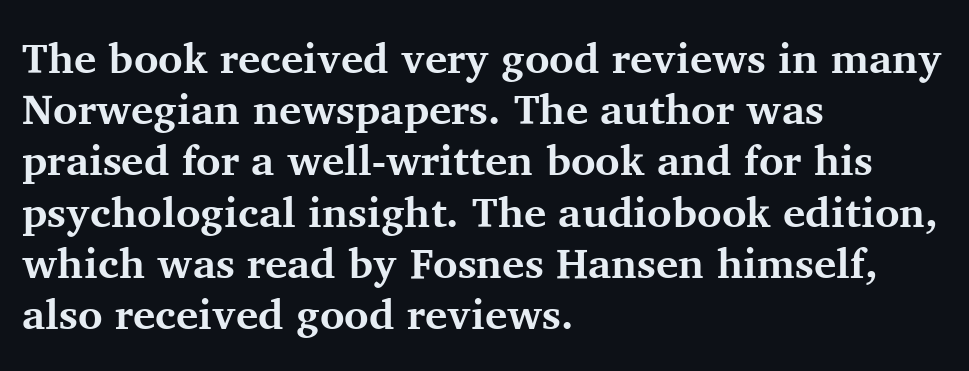
The image shows 42 px bold serif type, upright; set left-aligned, line spacing 1.22x, normal letter spacing, not underlined; medium stroke contrast and a medium x-height.
